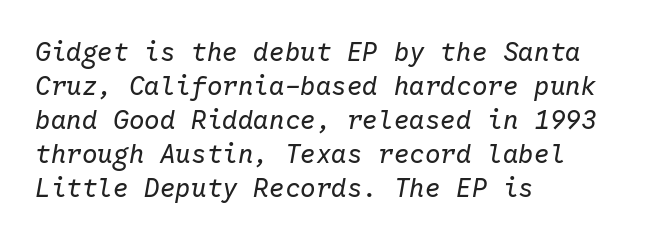
Q: Is the text bold? A: No.
Q: Is the text italic (slanted)? A: Yes, it leans right by about 10 degrees.
Q: Is the text underlined? A: No.
Q: How is the paragraph aligned? A: Left-aligned.
Q: Is the spacing between letters normal or unusually wide? A: Normal.
Q: Is the spacing between lines tight, normal or loose? A: Normal.
